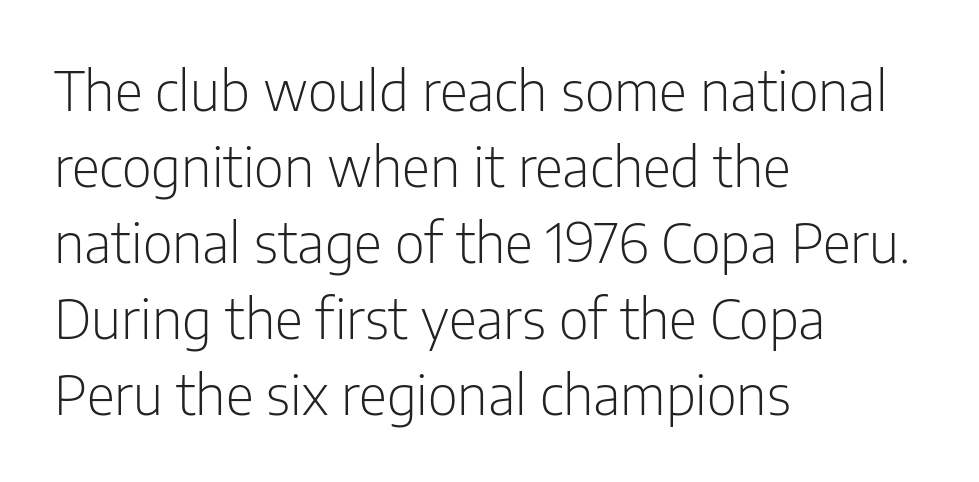
Tracking here is standard; glyphs follow each other at the usual distance. The space beneath each line is pristine and unruled. Quick note: not italic, upright. Stroke thickness stays within the range of a standard reading face or lighter. Line beginnings align vertically; line endings do not. Do the characters align in a grid? No, the font is proportional.
